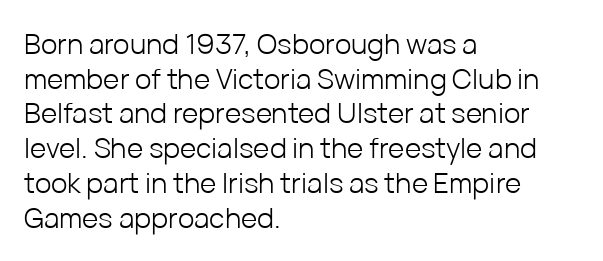
Q: Is the text bold? A: No.
Q: Is the text italic (slanted)? A: No, it is upright.
Q: Is the typeface a serif or a sans-serif typeface? A: Sans-serif.
Q: Is the text underlined? A: No.
Q: How is the paragraph aligned? A: Left-aligned.
Q: Is the spacing between letters normal or unusually wide? A: Normal.
Q: Width (condensed, normal, or wide)? A: Normal.
Q: Stroke contrast? A: Low.
Q: x-height? A: Medium.
Q: Monospaced? A: No.
